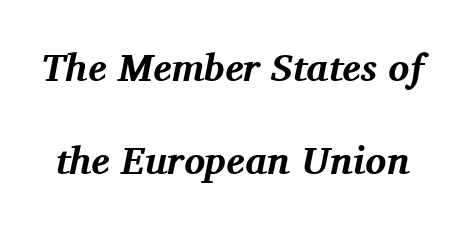
Q: Is the text bold? A: Yes.
Q: Is the text italic (slanted)? A: Yes, it leans right by about 11 degrees.
Q: Is the typeface a serif or a sans-serif typeface? A: Serif.
Q: Is the text underlined? A: No.
Q: Is the spacing between letters normal or unusually wide? A: Normal.
Q: Is the spacing between lines tight, normal or loose? A: Loose.
Q: Width (condensed, normal, or wide)? A: Normal.
Q: Stroke contrast? A: Medium.
Q: x-height? A: Medium.
Q: Monospaced? A: No.
